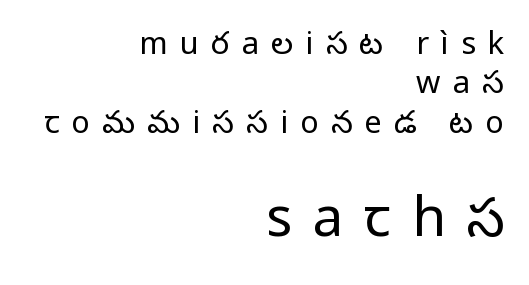
Classification — sans serif. Leading matches the norm, producing a regular column. Ascenders rise straight up at ninety degrees. Is this a fixed-width face? No — the glyphs have proportional, varying widths. In terms of letterspacing, this is a distinctly airy, spread setting. Anything drawn beneath the words? Only blank space.
